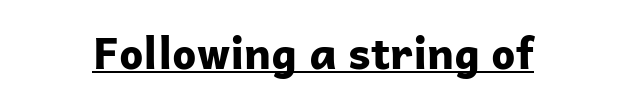
{"serif": "no", "italic": "no", "bold": "yes", "weight": "bold", "width": "normal", "stroke_contrast": "low", "x_height": "medium", "monospaced": "no", "underline": "yes", "letter_spacing": "normal", "letter_spacing_em": 0.0, "glyph_px": 43}
